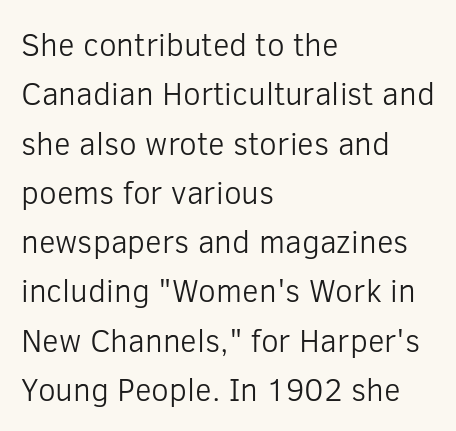
The rendering shows plain stroke endings on the letterforms — a sans-serif design. Stem width sits at or under what a default text font uses. Line spacing here is normal. Nobody drew a line under any word here. Tracking here is standard; glyphs follow each other at the usual distance. Note the varied advance widths — an 'i' is clearly narrower than an 'm'.
